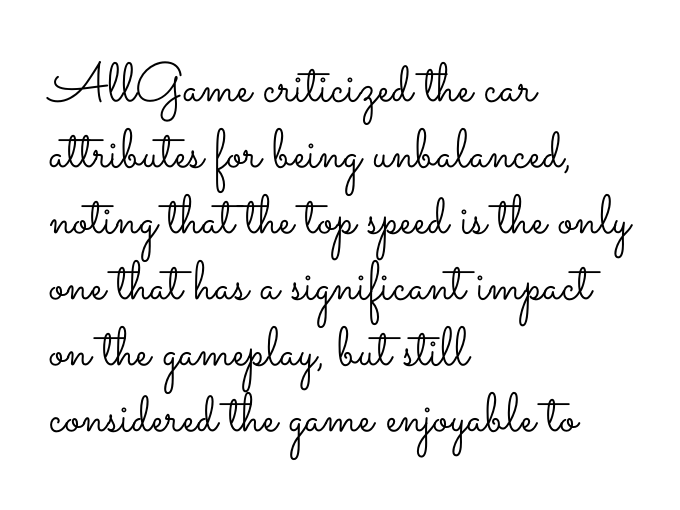
{"bold": "no", "weight": "light", "width": "wide", "stroke_contrast": "low", "x_height": "small", "monospaced": "no", "underline": "no", "align": "left", "line_spacing_ratio": 1.2, "letter_spacing": "normal", "letter_spacing_em": 0.0, "glyph_px": 55}
